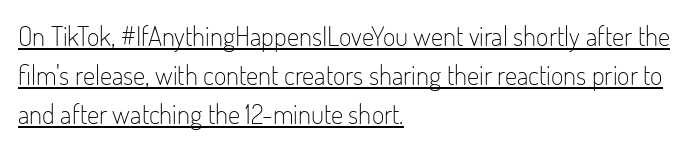
{"italic": "no", "bold": "no", "underline": "yes", "align": "left", "line_spacing": "normal", "line_spacing_ratio": 1.45, "letter_spacing": "normal", "letter_spacing_em": 0.0, "glyph_px": 27}
